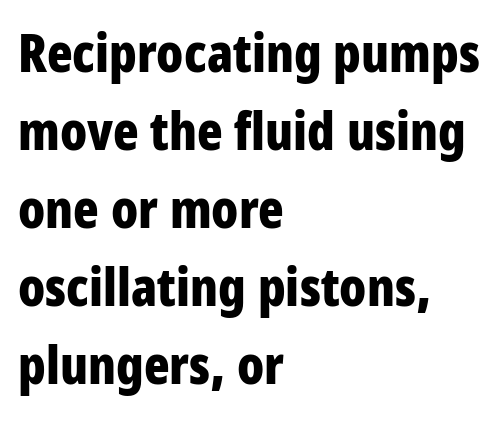
These lines were composed using upright roman letters. Words appear dense and cohesive because spacing is normal. Each new line begins a customary step beneath the previous one. Each letter's strokes conclude bluntly, with no projecting serifs. Think of a printed novel: that variable character pitch is what you see here. Heft: maximum for text — a bold.
